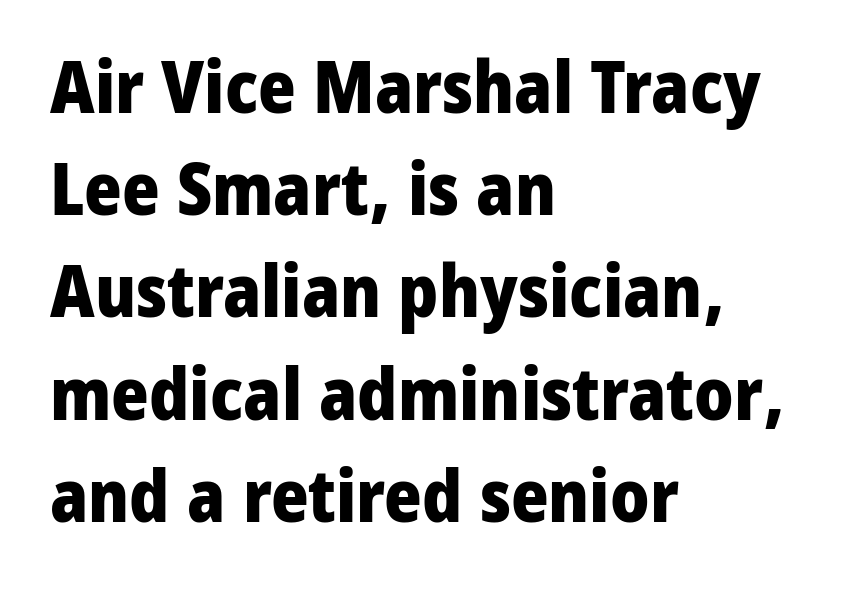
{"serif": "no", "italic": "no", "bold": "yes", "weight": "heavy", "width": "normal", "stroke_contrast": "low", "x_height": "medium", "monospaced": "no", "underline": "no", "align": "left", "line_spacing": "normal", "line_spacing_ratio": 1.42, "letter_spacing": "normal", "letter_spacing_em": 0.0, "glyph_px": 72}
